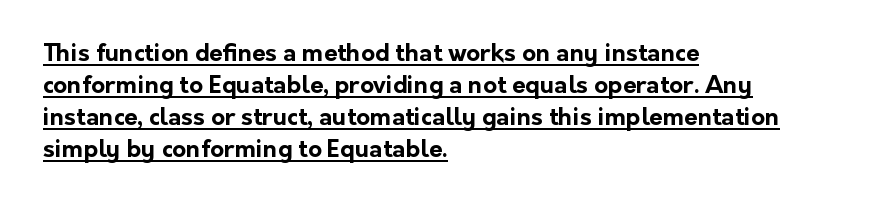
This rendering leaves character spacing at its baseline value. Notice how the passage keeps a crisp vertical edge on the left only. Each line of the rendering has a horizontal stroke beneath the glyphs. Baseline-to-baseline distance is the conventional proportion of letter height.
